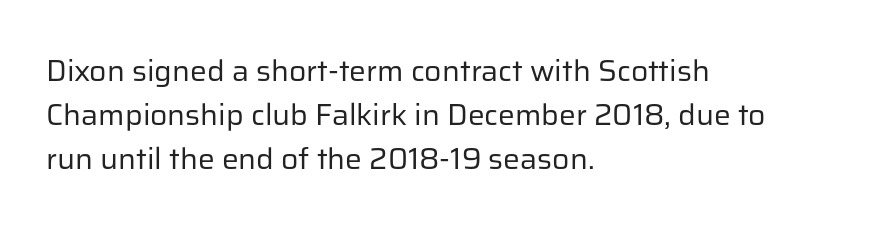
Q: Is the text bold? A: No.
Q: Is the text italic (slanted)? A: No, it is upright.
Q: Is the typeface a serif or a sans-serif typeface? A: Sans-serif.
Q: Is the text underlined? A: No.
Q: How is the paragraph aligned? A: Left-aligned.
Q: Is the spacing between letters normal or unusually wide? A: Normal.
Q: Is the spacing between lines tight, normal or loose? A: Normal.
Q: Width (condensed, normal, or wide)? A: Normal.
Q: Stroke contrast? A: Low.
Q: x-height? A: Medium.
Q: Monospaced? A: No.
